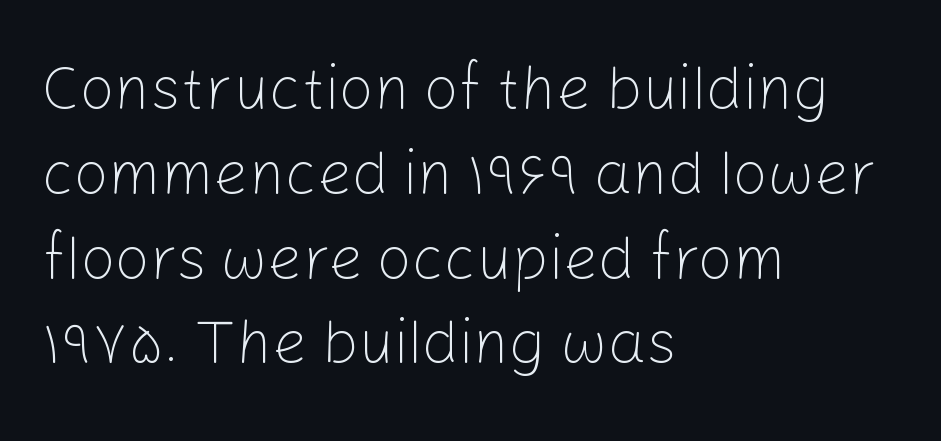
The image shows 61 px light sans-serif type, upright; set left-aligned, normal line spacing (1.39x), normal letter spacing, not underlined; low stroke contrast and a medium x-height.
